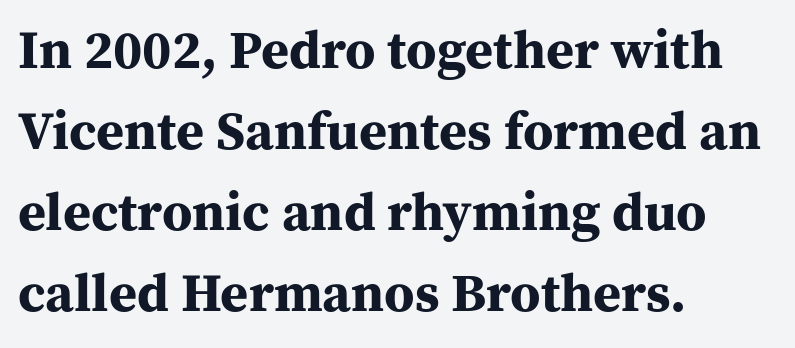
Nope, not italic — everything's standing straight. No word sits above an underline. The lines sit at an ordinary, default distance from one another. Stroke terminals: seriffed. The tracking reads as untouched default to a designer's eye.
